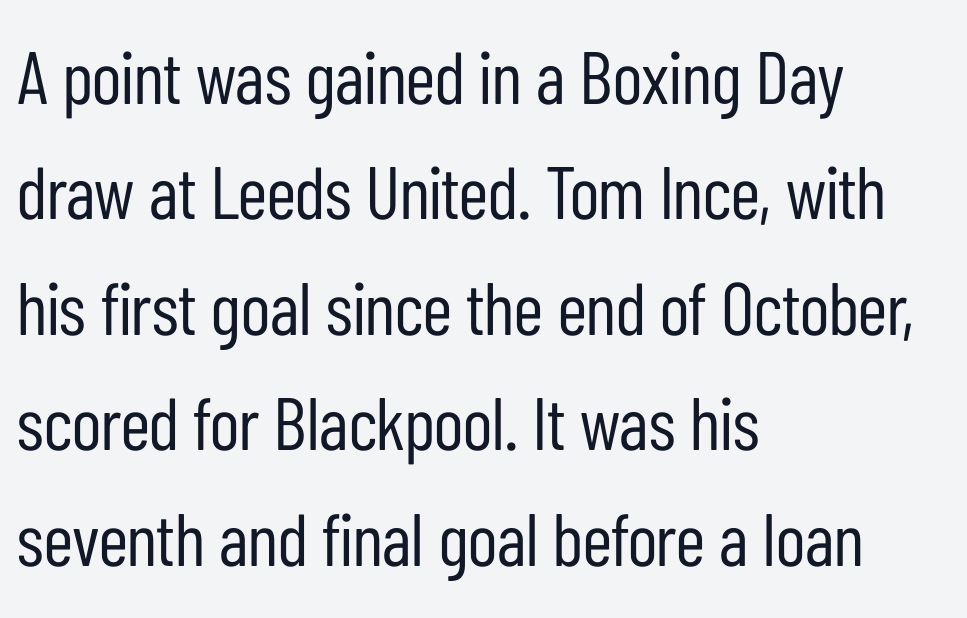
The image shows 74 px regular-weight, condensed sans-serif type, upright; set left-aligned, normal line spacing (1.56x), normal letter spacing, not underlined; low stroke contrast and a medium x-height.
